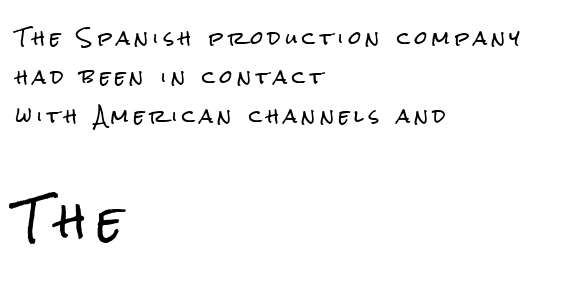
The image shows 44 px condensed sans-serif type, upright; set left-aligned, loose line spacing (2.17x), unusually wide letter spacing (+0.28 em), not underlined; the second (bottom) block is 2.44x larger; low stroke contrast and a medium x-height.
